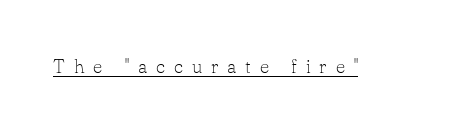
The letterforms stand isolated, each surrounded by extra space. The specimen includes a rule beneath the text block's lines. The face looks like a standard text weight, possibly lighter. The letters stand straight up with perfectly vertical stems.
